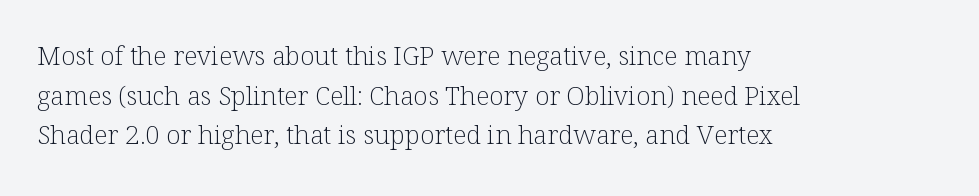
The block of text has a typical density, with ordinary space between rows. The line texture is even and compact thanks to regular tracking. Nothing heavy about these letters — not bold at all. Which margin do the lines hug? The left one — the right edge is uneven.
